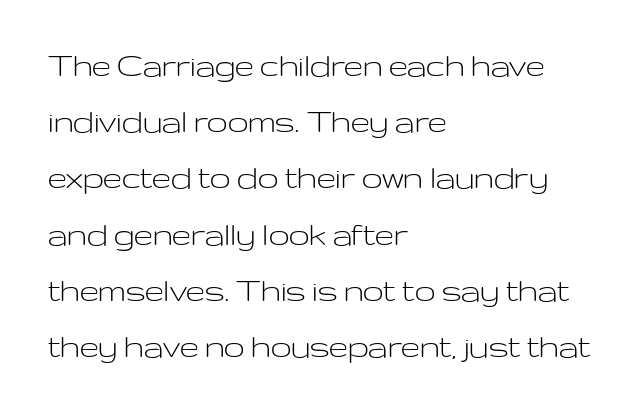
The image shows 37 px light, wide sans-serif type, upright; set left-aligned, normal line spacing (1.52x), normal letter spacing, not underlined; low stroke contrast and a medium x-height.
